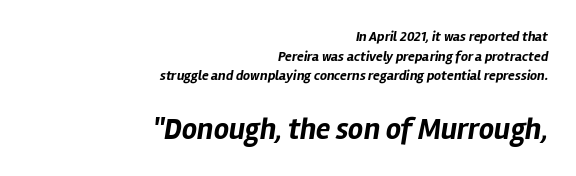
{"italic": "yes", "lean": "right", "slant_degrees": 12, "bold": "yes", "weight": "bold", "width": "normal", "stroke_contrast": "low", "x_height": "medium", "monospaced": "no", "underline": "no", "align": "right", "line_spacing": "normal", "line_spacing_ratio": 1.4, "letter_spacing": "normal", "letter_spacing_em": 0.0, "larger_block": "second", "size_ratio": 2.14, "glyph_px": 30}
